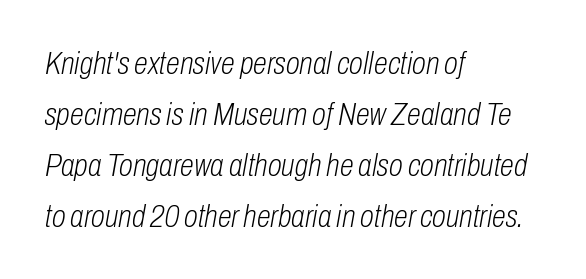
The image shows 32 px light, condensed type, italic (leaning right); set left-aligned, normal line spacing (1.59x), normal letter spacing, not underlined; low stroke contrast and a medium x-height.
